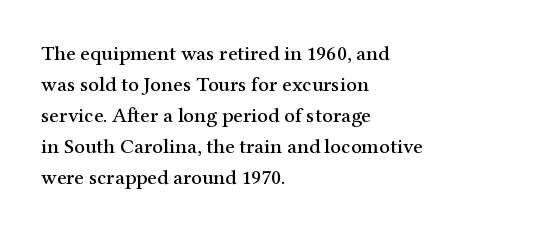
Does the copy run flush right? No — it runs flush left. The specimen reads as upright at a glance. Between one letter and the next there's only the usual sliver of space. The designer left line spacing at the default.
